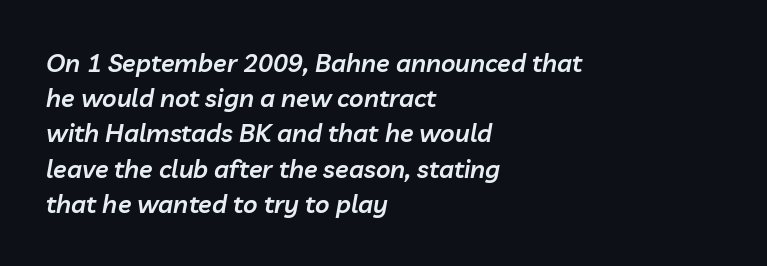
Q: Is the text bold? A: Semi-bold.
Q: Is the text italic (slanted)? A: Yes, it leans right by about 10 degrees.
Q: Is the text underlined? A: No.
Q: How is the paragraph aligned? A: Left-aligned.
Q: Is the spacing between letters normal or unusually wide? A: Normal.
Q: Is the spacing between lines tight, normal or loose? A: Normal.
